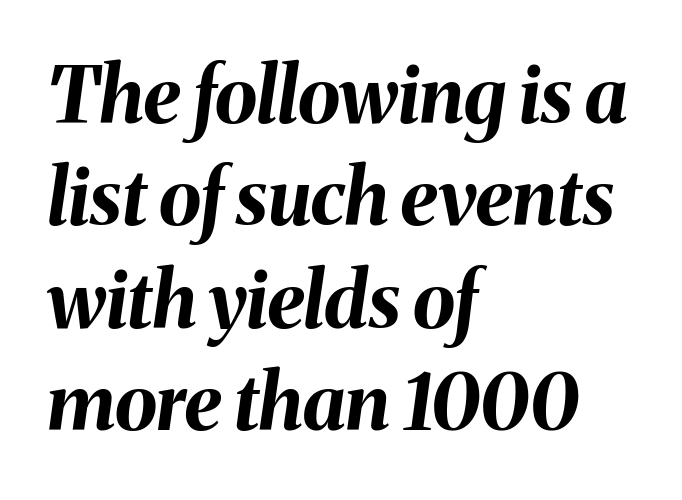
Q: Is the text bold? A: Yes.
Q: Is the text italic (slanted)? A: Yes, it leans right by about 8 degrees.
Q: Is the text underlined? A: No.
Q: How is the paragraph aligned? A: Left-aligned.
Q: Is the spacing between letters normal or unusually wide? A: Normal.
Q: Is the spacing between lines tight, normal or loose? A: Normal.
Q: Width (condensed, normal, or wide)? A: Normal.
Q: Stroke contrast? A: Medium.
Q: x-height? A: Medium.
Q: Monospaced? A: No.
